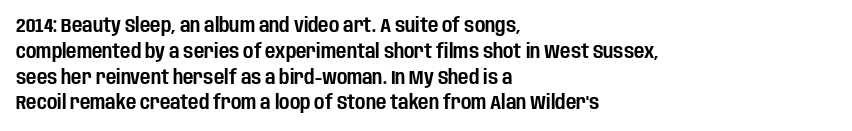
Is there any slant? The stems are plumb. Clear beneath every line of the passage. Nobody touched the tracking dial on this one. Line beginnings align vertically; line endings do not. One glance says typical: line gaps are just what's usual.
